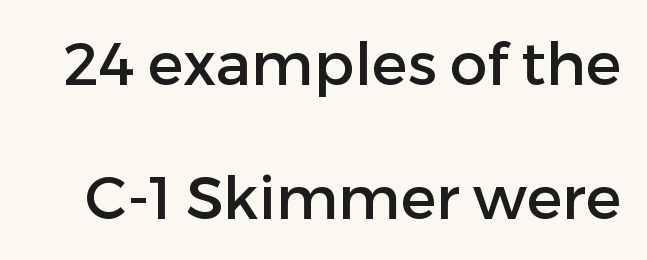
The image shows 60 px sans-serif type, upright; set loose line spacing (2.23x), normal letter spacing, not underlined; low stroke contrast and a medium x-height.
